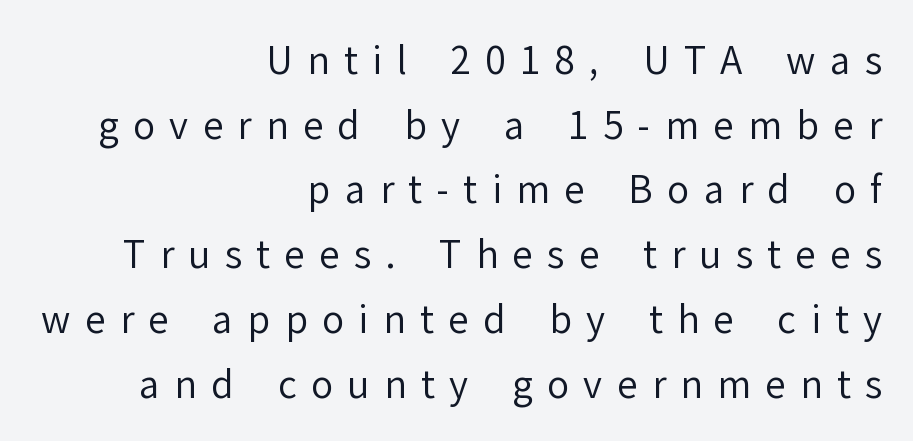
{"serif": "no", "italic": "no", "bold": "no", "weight": "regular", "width": "normal", "stroke_contrast": "low", "x_height": "medium", "monospaced": "no", "underline": "no", "align": "right", "line_spacing_ratio": 1.75, "letter_spacing": "wide", "letter_spacing_em": 0.39, "glyph_px": 37}
